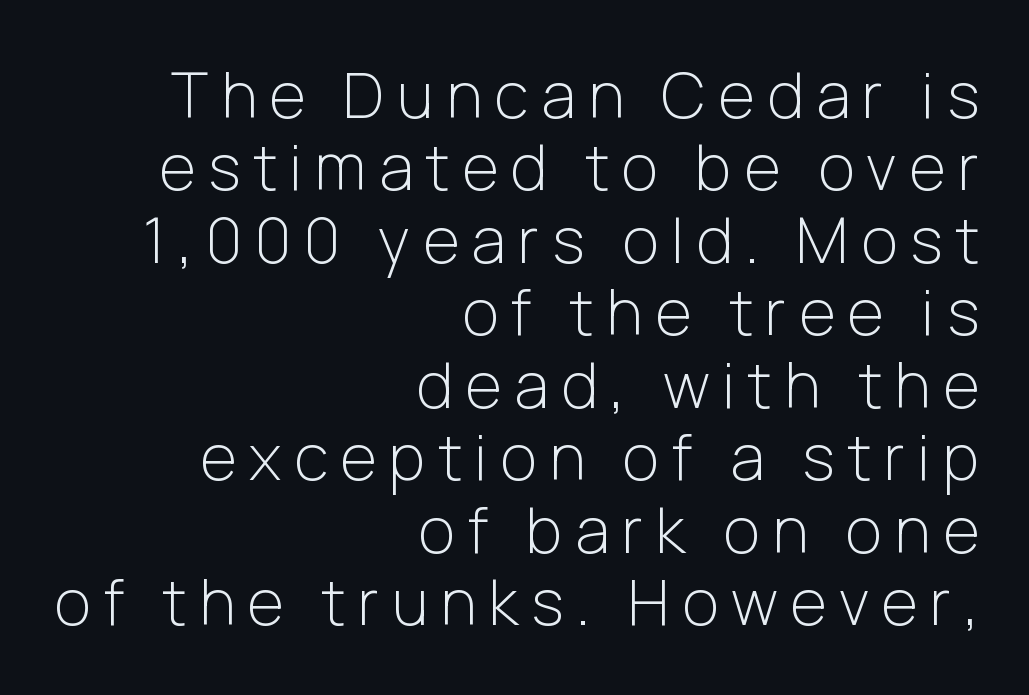
The image shows 63 px light sans-serif type, upright; set right-aligned, tight line spacing (1.15x), unusually wide letter spacing (+0.2 em), not underlined; low stroke contrast and a medium x-height.
